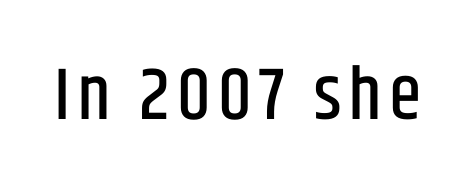
{"serif": "no", "italic": "no", "width": "condensed", "stroke_contrast": "low", "x_height": "large", "monospaced": "no", "underline": "no", "glyph_px": 74}
